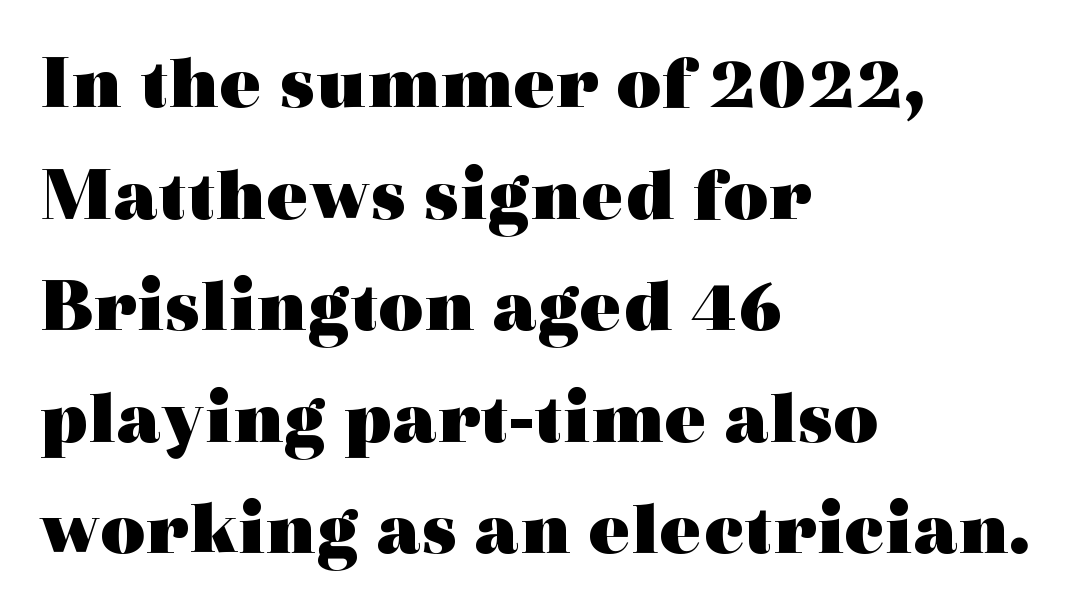
Q: Is the text bold? A: Yes.
Q: Is the text italic (slanted)? A: No, it is upright.
Q: Is the typeface a serif or a sans-serif typeface? A: Serif.
Q: Is the text underlined? A: No.
Q: How is the paragraph aligned? A: Left-aligned.
Q: Is the spacing between letters normal or unusually wide? A: Normal.
Q: Is the spacing between lines tight, normal or loose? A: Normal.
Q: Width (condensed, normal, or wide)? A: Wide.
Q: x-height? A: Medium.
Q: Monospaced? A: No.
